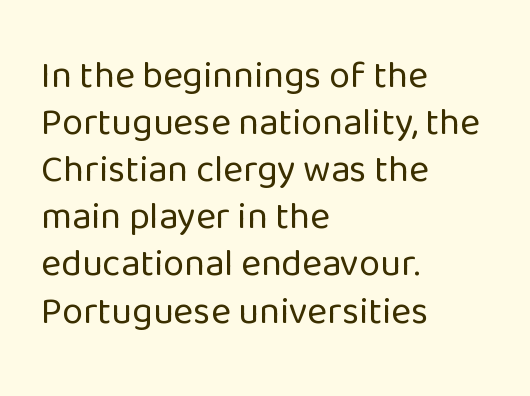
Q: Is the text bold? A: No.
Q: Is the text italic (slanted)? A: No, it is upright.
Q: Is the typeface a serif or a sans-serif typeface? A: Sans-serif.
Q: Is the text underlined? A: No.
Q: How is the paragraph aligned? A: Left-aligned.
Q: Is the spacing between letters normal or unusually wide? A: Normal.
Q: Width (condensed, normal, or wide)? A: Normal.
Q: Stroke contrast? A: Low.
Q: x-height? A: Medium.
Q: Monospaced? A: No.
